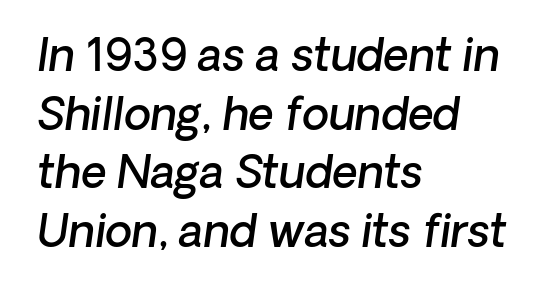
{"italic": "yes", "lean": "right", "slant_degrees": 8, "bold": "semi", "weight": "semibold", "width": "normal", "stroke_contrast": "low", "x_height": "medium", "monospaced": "no", "underline": "no", "align": "left", "line_spacing": "normal", "line_spacing_ratio": 1.33, "letter_spacing": "normal", "letter_spacing_em": 0.0, "glyph_px": 44}
